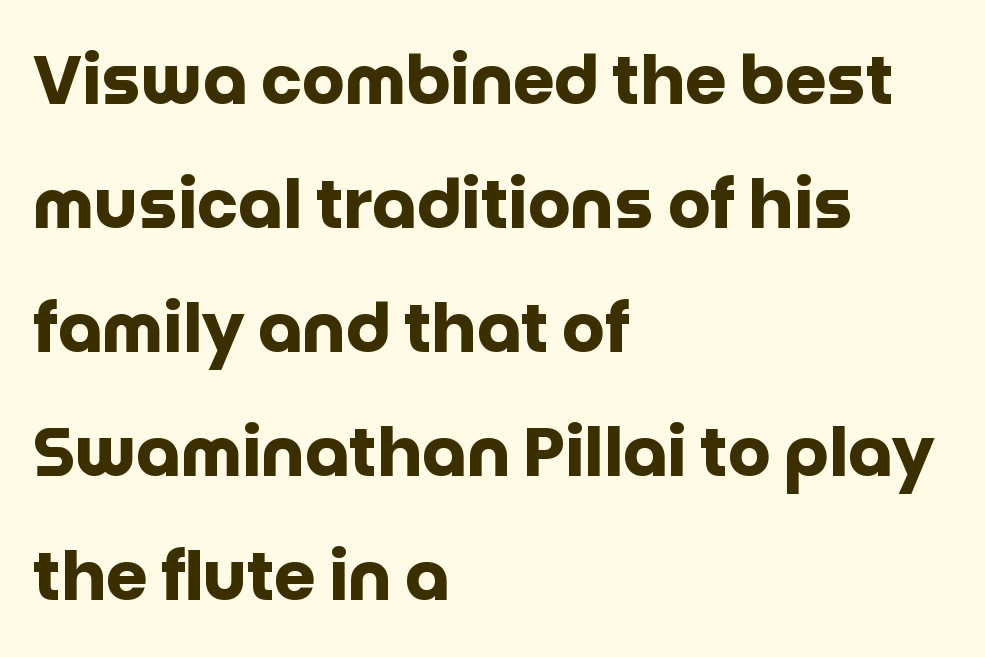
{"serif": "no", "italic": "no", "bold": "yes", "weight": "heavy", "width": "normal", "stroke_contrast": "low", "x_height": "large", "monospaced": "no", "underline": "no", "align": "left", "line_spacing_ratio": 1.85, "letter_spacing": "normal", "letter_spacing_em": 0.0, "glyph_px": 67}
